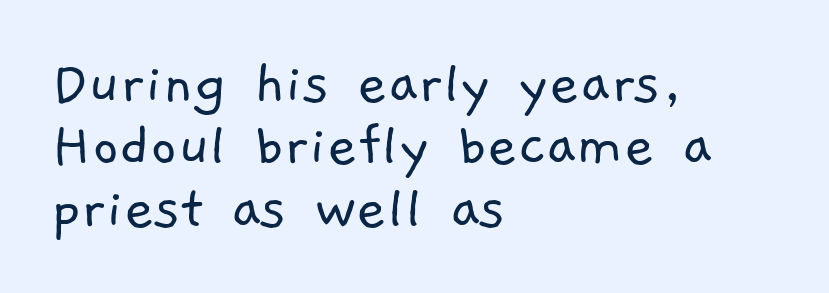
Weight class: somewhere from thin through regular. Between one letter and the next there's only the usual sliver of space. The passage is arranged the way most books set body copy — flush left. The gap between lines stays unmarked. The letters advance in unequal steps, a hallmark of proportional type. Very little white space separates one row of letters from the next.
